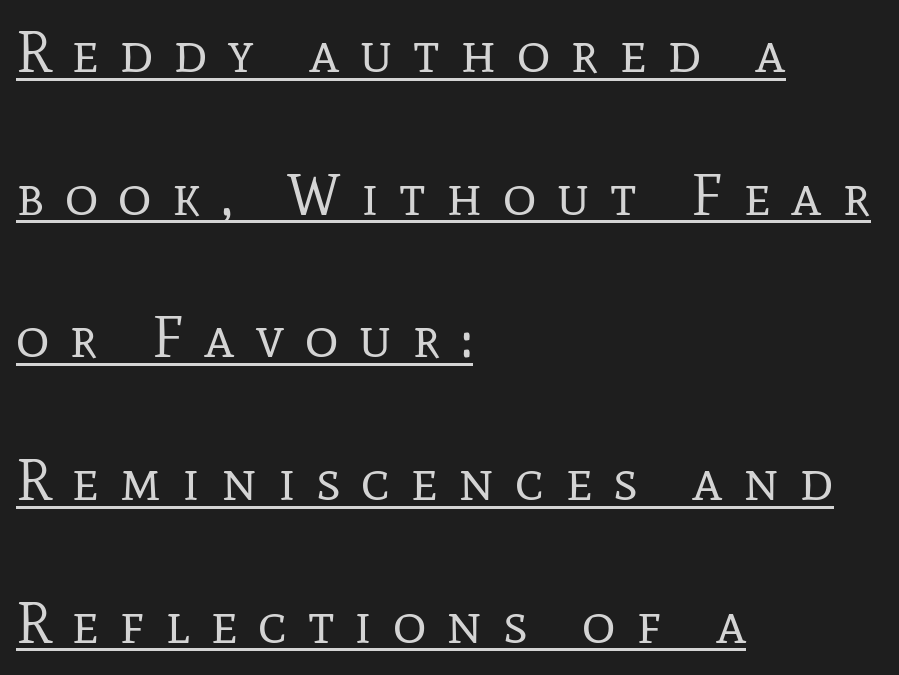
Q: Is the text bold? A: No.
Q: Is the text italic (slanted)? A: No, it is upright.
Q: Is the typeface a serif or a sans-serif typeface? A: Serif.
Q: Is the text underlined? A: Yes.
Q: How is the paragraph aligned? A: Left-aligned.
Q: Is the spacing between letters normal or unusually wide? A: Unusually wide.
Q: Is the spacing between lines tight, normal or loose? A: Loose.
Q: Width (condensed, normal, or wide)? A: Normal.
Q: Stroke contrast? A: Low.
Q: x-height? A: Medium.
Q: Monospaced? A: No.
